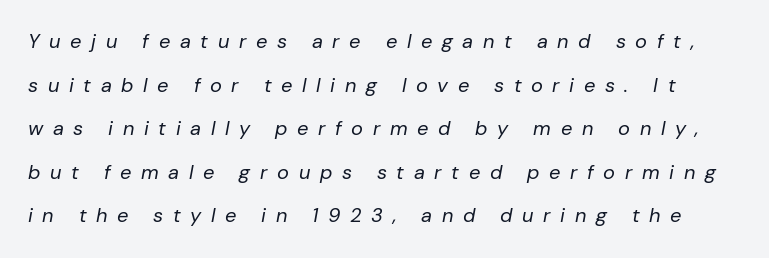
Q: Is the text bold? A: No.
Q: Is the text italic (slanted)? A: Yes, it leans right by about 10 degrees.
Q: Is the text underlined? A: No.
Q: Is the spacing between letters normal or unusually wide? A: Unusually wide.
Q: Is the spacing between lines tight, normal or loose? A: Loose.
